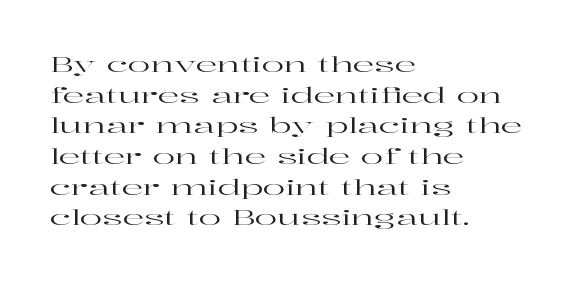
{"italic": "no", "underline": "no", "align": "left", "line_spacing": "normal", "line_spacing_ratio": 1.46, "letter_spacing": "normal", "letter_spacing_em": 0.0, "glyph_px": 21}
